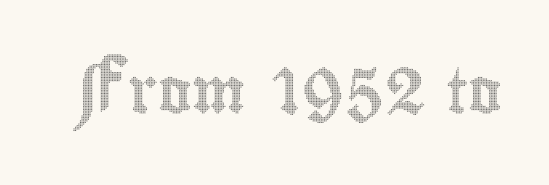
The image shows 45 px condensed type, upright; set normal letter spacing, not underlined; a small x-height.
